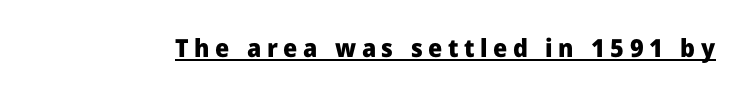
{"italic": "no", "bold": "yes", "underline": "yes", "letter_spacing": "wide", "letter_spacing_em": 0.22, "glyph_px": 25}
